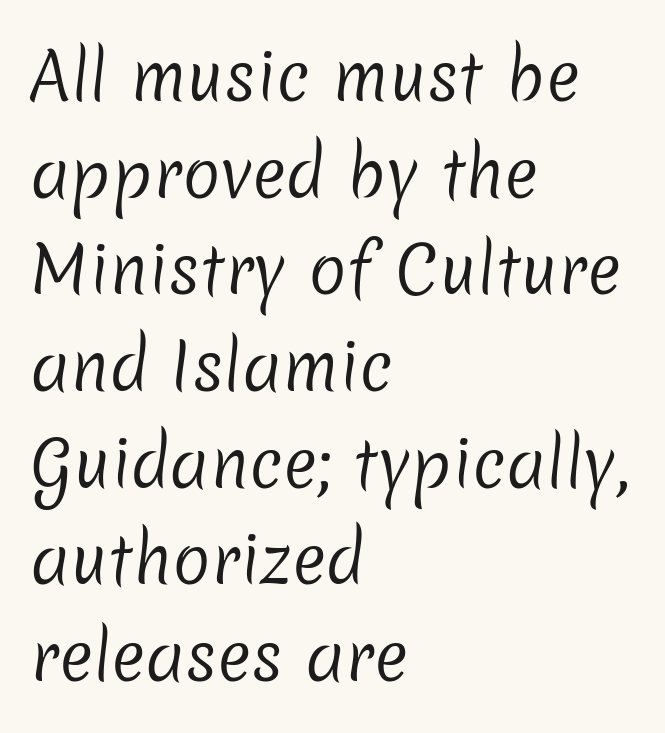
The typeface has the unassuming heft of standard copy or less. Reading down the column, the eye jumps a familiar distance to each next line. Each letter keeps its own natural width here, so spacing adapts to shape. The font family rendered here belongs to the sans-serif group. Tracking here is standard; glyphs follow each other at the usual distance. The string is rendered with underlining switched off.
